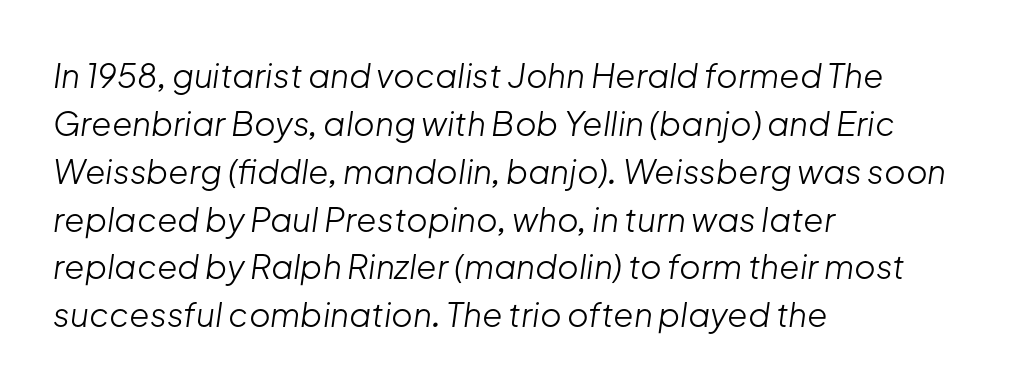
The image shows 33 px light type, italic (leaning right); set left-aligned, normal line spacing (1.45x), normal letter spacing, not underlined; low stroke contrast and a medium x-height.
